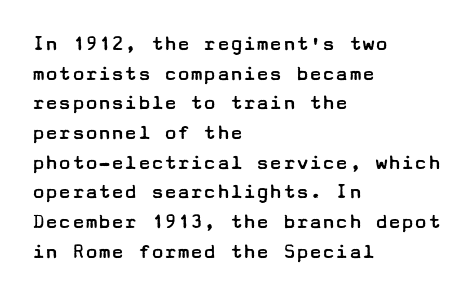
The image shows 22 px text type, upright; set left-aligned, normal line spacing (1.35x), normal letter spacing, not underlined.
